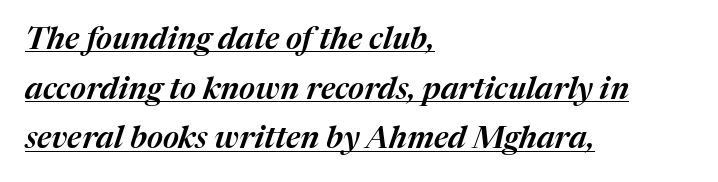
How would I describe the line gaps? Plain and ordinary. Each letter keeps its own natural width here, so spacing adapts to shape. The horizontal fit of the characters is conventional and even. The text block is weighted toward the left margin, trailing off unevenly rightward. Looking at the ascenders, they clearly lean.
